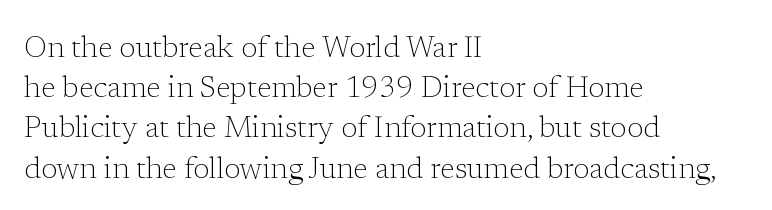
The lines in this sample share a left origin and differ only in where they stop. Decoration check: the copy has no underline. A typesetter would call this proportional, since set widths differ per character. Interline gaps are of average width in this sample. Posture: straight, roman, zero tilt.
